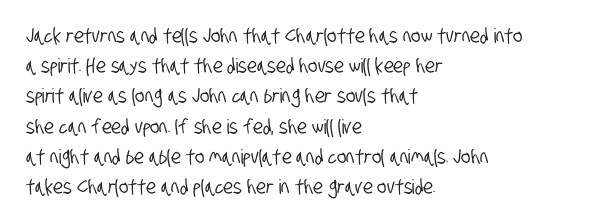
The image shows 20 px text type; set left-aligned, normal line spacing (1.51x), normal letter spacing, not underlined.
